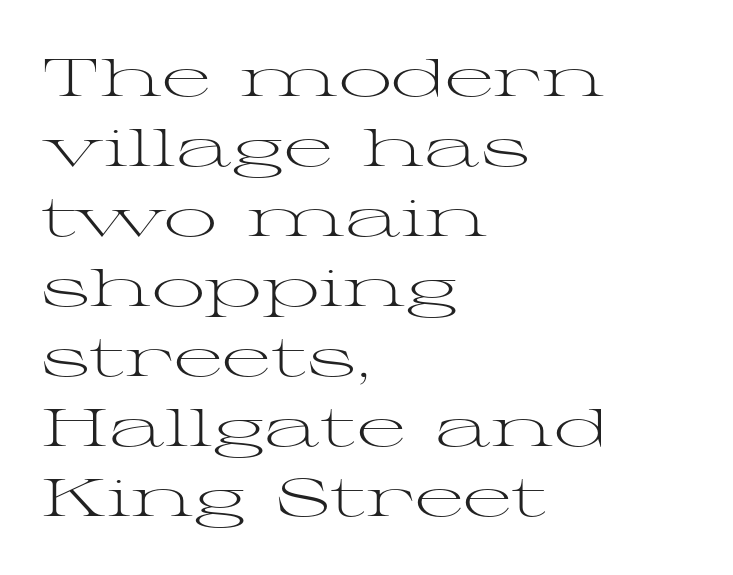
All the whitespace from short lines collects on the right. The lines sit at an ordinary, default distance from one another. The passage shown is typed in a proportional face where columns would drift. This rendering employs a face with finishing strokes, i.e., a serif. This rendering features lettering with no underline.
